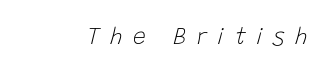
This sample uses an oblique cut, with every glyph tilted off the vertical. The passage shown is not underscored anywhere. The face looks like a standard text weight, possibly lighter. The type is letterspaced generously, with wide tracking.
